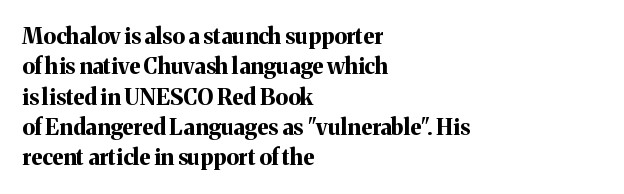
{"italic": "no", "bold": "yes", "underline": "no", "align": "left", "line_spacing": "normal", "line_spacing_ratio": 1.38, "letter_spacing": "normal", "letter_spacing_em": 0.0, "glyph_px": 22}
